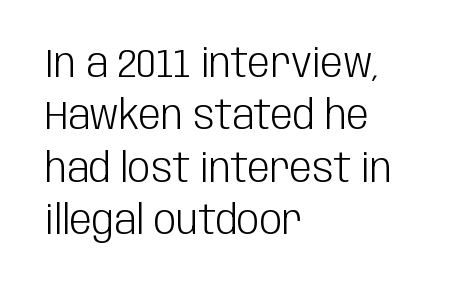
The area under the type is left untouched. No heavy texture on the line: the type isn't bold. Character widths vary here, with narrow letters taking less room than wide ones. The rendering anchors every line to the left-hand side. What stands out about the letter spacing? Nothing — it is the standard amount. The designer left line spacing at the default.
